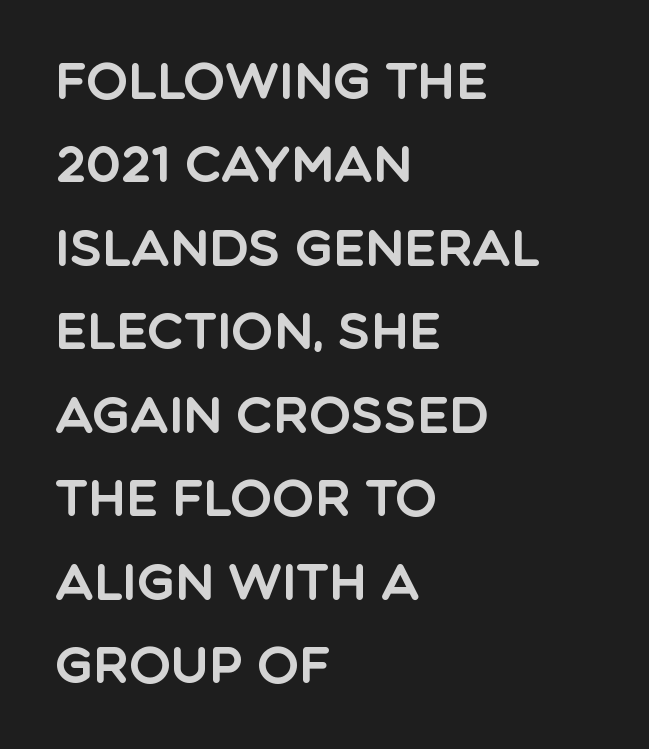
The image shows 50 px sans-serif type, upright; set left-aligned, normal line spacing (1.67x), normal letter spacing, not underlined; a large x-height.
